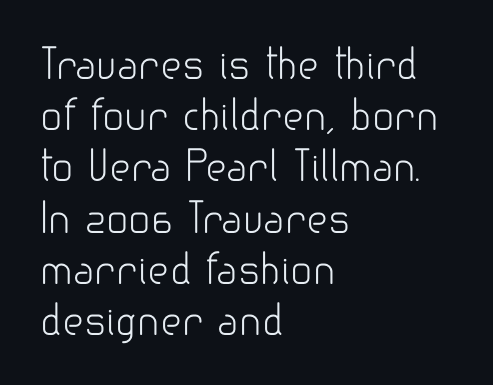
Q: Is the text bold? A: No.
Q: Is the text italic (slanted)? A: No, it is upright.
Q: Is the typeface a serif or a sans-serif typeface? A: Sans-serif.
Q: Is the text underlined? A: No.
Q: How is the paragraph aligned? A: Left-aligned.
Q: Is the spacing between letters normal or unusually wide? A: Normal.
Q: Is the spacing between lines tight, normal or loose? A: Normal.
Q: Width (condensed, normal, or wide)? A: Normal.
Q: Stroke contrast? A: Low.
Q: x-height? A: Small.
Q: Monospaced? A: No.
